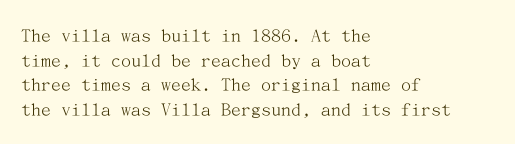
Q: Is the text bold? A: No.
Q: Is the text italic (slanted)? A: No, it is upright.
Q: Is the text underlined? A: No.
Q: How is the paragraph aligned? A: Left-aligned.
Q: Is the spacing between letters normal or unusually wide? A: Normal.
